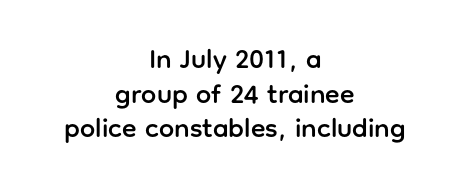
{"italic": "no", "underline": "no", "align": "center", "line_spacing": "normal", "line_spacing_ratio": 1.28, "letter_spacing": "normal", "letter_spacing_em": 0.0, "glyph_px": 27}
